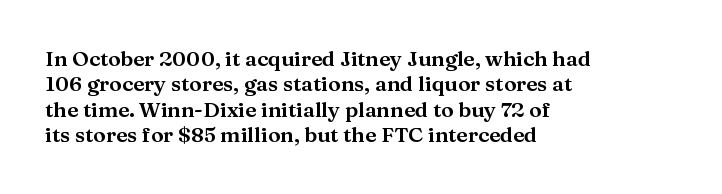
Short and long lines alike share a common starting point at left. Letters rest on an invisible, unmarked baseline. No extra tracking has been applied to these lines. Is there any slant? The stems are plumb.
